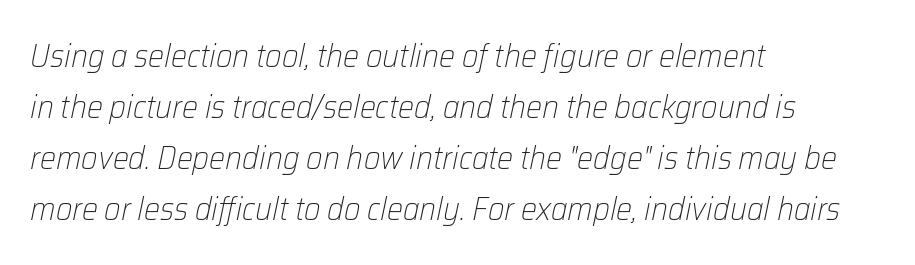
Italic: yes, the glyphs are oblique. Unbolded letterforms with no extra heft. A classic flush-left, rag-right setting is used for this passage. The passage shown is typed in a proportional face where columns would drift. The space directly below the letters is spotless.
